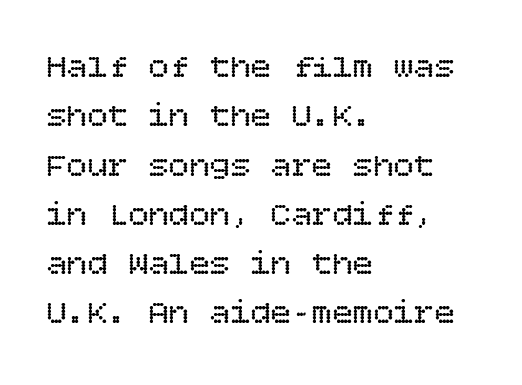
The image shows 34 px regular-weight type, upright; set left-aligned, normal line spacing (1.45x), normal letter spacing, not underlined; low stroke contrast and a large x-height.
